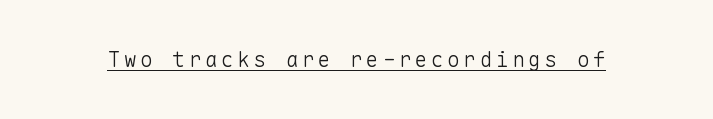
The image shows 21 px text type, upright; set underlined.
